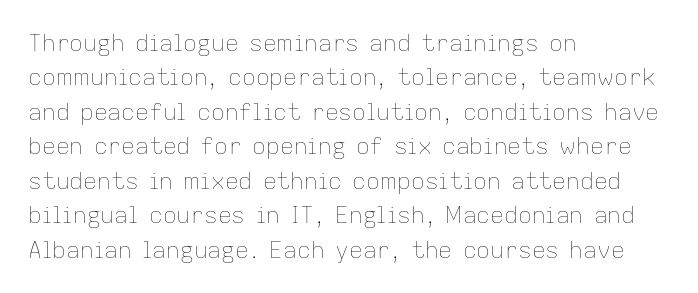
Observe the ordinary spacing: letters are neighbours, not strangers. Only glyphs here, with clear space below each row. Honestly, the row spacing looks completely unremarkable. No letter is thick-stroked: the sample isn't bold.
